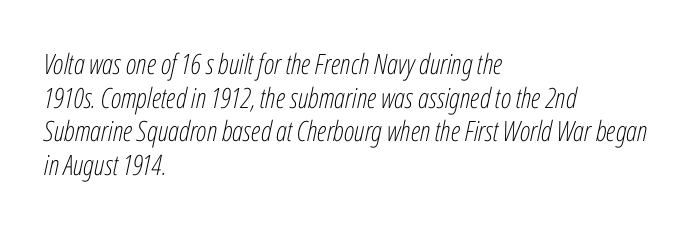
Q: Is the text bold? A: No.
Q: Is the text italic (slanted)? A: Yes, it leans right by about 12 degrees.
Q: Is the text underlined? A: No.
Q: How is the paragraph aligned? A: Left-aligned.
Q: Is the spacing between letters normal or unusually wide? A: Normal.
Q: Width (condensed, normal, or wide)? A: Condensed.
Q: Stroke contrast? A: Low.
Q: x-height? A: Medium.
Q: Monospaced? A: No.
